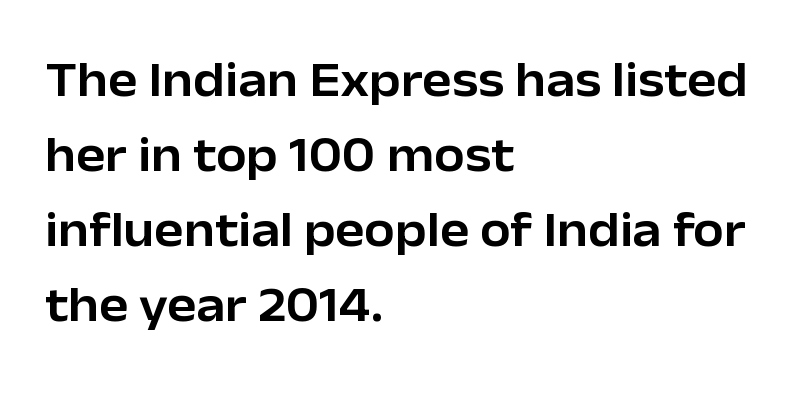
{"serif": "no", "italic": "no", "width": "normal", "stroke_contrast": "low", "x_height": "medium", "monospaced": "no", "underline": "no", "align": "left", "line_spacing": "normal", "line_spacing_ratio": 1.53, "letter_spacing": "normal", "letter_spacing_em": 0.0, "glyph_px": 49}
